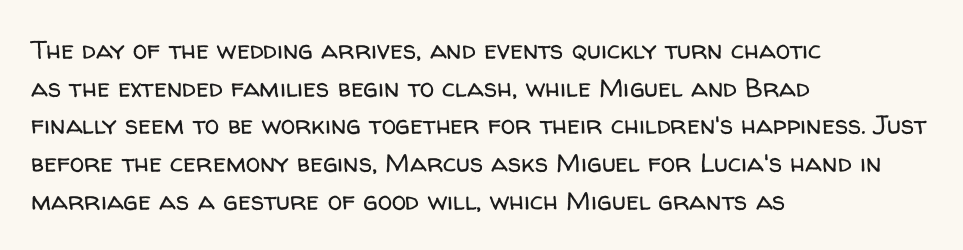
Q: Is the text bold? A: No.
Q: Is the text italic (slanted)? A: No, it is upright.
Q: Is the text underlined? A: No.
Q: How is the paragraph aligned? A: Left-aligned.
Q: Is the spacing between letters normal or unusually wide? A: Normal.
Q: Is the spacing between lines tight, normal or loose? A: Normal.
